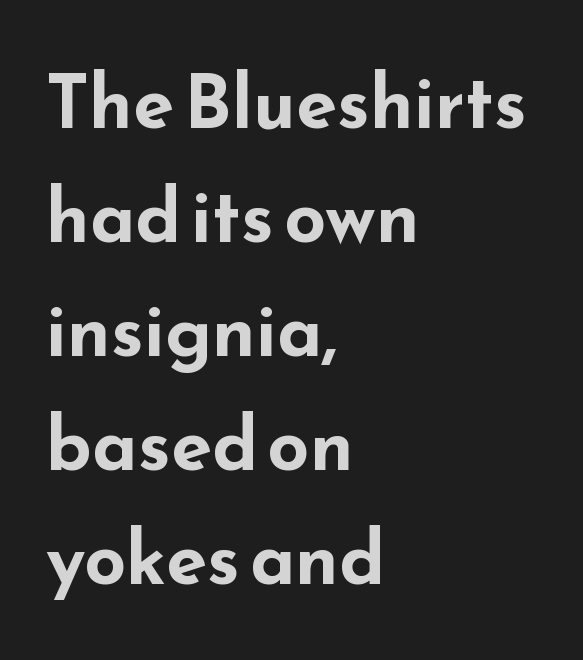
Q: Is the text bold? A: Yes.
Q: Is the text italic (slanted)? A: No, it is upright.
Q: Is the typeface a serif or a sans-serif typeface? A: Sans-serif.
Q: Is the text underlined? A: No.
Q: How is the paragraph aligned? A: Left-aligned.
Q: Is the spacing between letters normal or unusually wide? A: Normal.
Q: Is the spacing between lines tight, normal or loose? A: Normal.
Q: Width (condensed, normal, or wide)? A: Wide.
Q: Stroke contrast? A: Low.
Q: x-height? A: Small.
Q: Monospaced? A: No.
